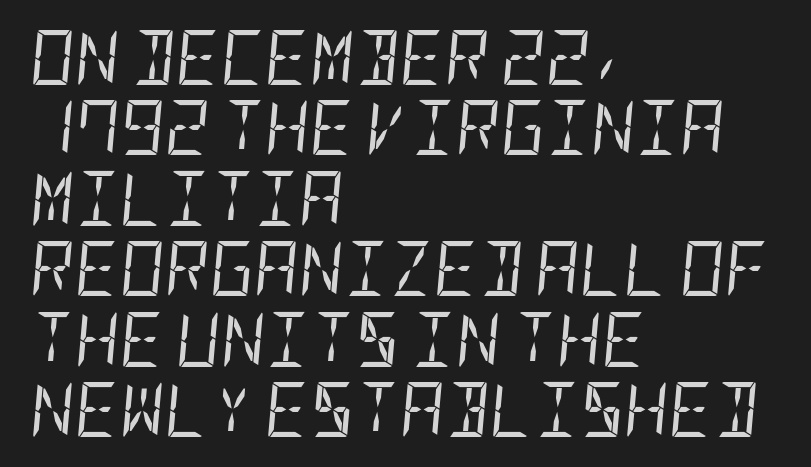
The font's italic variant was chosen for this text. In CSS terms this would be text-align: left. The strip under each line holds only bare page. Each stroke keeps to a modest, everyday thickness or less.
